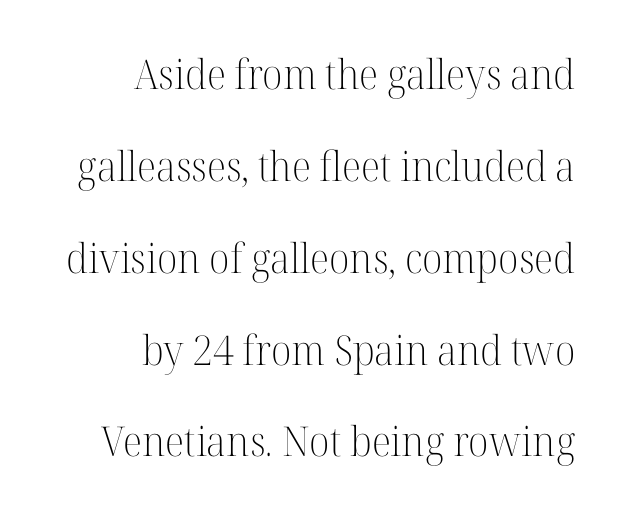
{"serif": "yes", "italic": "no", "bold": "no", "weight": "light", "width": "normal", "stroke_contrast": "high", "x_height": "medium", "monospaced": "no", "underline": "no", "align": "right", "line_spacing": "loose", "line_spacing_ratio": 2.24, "letter_spacing": "normal", "letter_spacing_em": 0.0, "glyph_px": 41}
